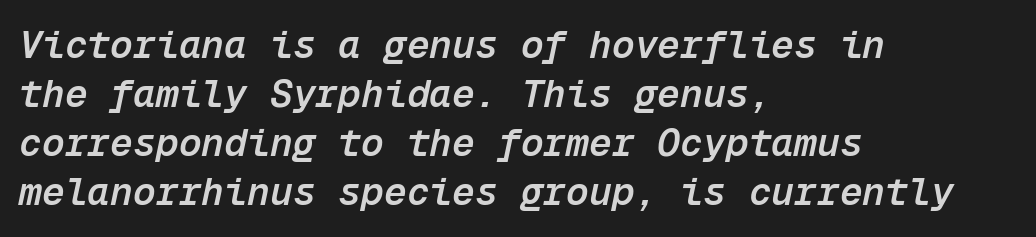
Q: Is the text bold? A: Semi-bold.
Q: Is the text italic (slanted)? A: Yes, it leans right by about 12 degrees.
Q: Is the text underlined? A: No.
Q: How is the paragraph aligned? A: Left-aligned.
Q: Is the spacing between letters normal or unusually wide? A: Normal.
Q: Is the spacing between lines tight, normal or loose? A: Normal.
Q: Width (condensed, normal, or wide)? A: Normal.
Q: Stroke contrast? A: Low.
Q: x-height? A: Medium.
Q: Monospaced? A: Yes.
